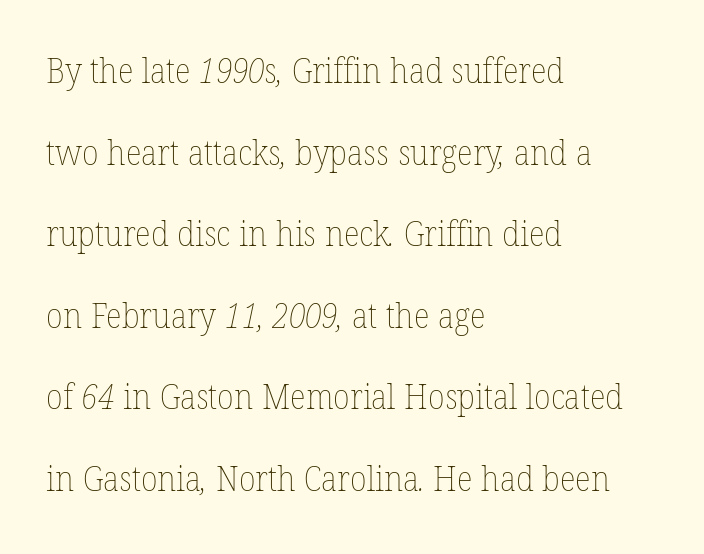
{"bold": "no", "weight": "thin", "width": "normal", "stroke_contrast": "low", "x_height": "medium", "monospaced": "no", "underline": "no", "align": "left", "line_spacing": "loose", "line_spacing_ratio": 2.4, "letter_spacing": "normal", "letter_spacing_em": 0.0, "glyph_px": 34}
